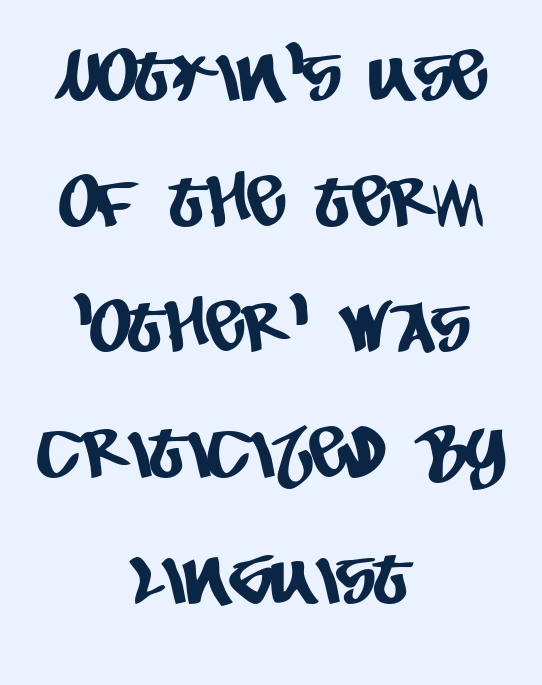
Looks like regular typesetting: each glyph gets only the width it needs. This sample is center-justified, so both line endings float freely. Examine the stroke ends and you'll find no serifs. Descenders hang freely into open space. Does extra space separate the letters? No, they use regular spacing.
